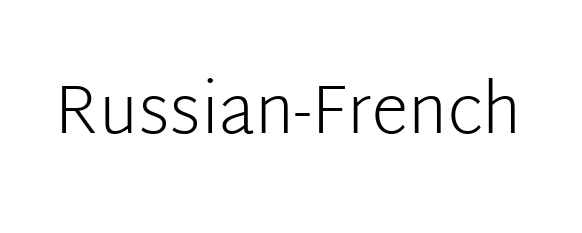
Q: Is the text bold? A: No.
Q: Is the text italic (slanted)? A: No, it is upright.
Q: Is the typeface a serif or a sans-serif typeface? A: Sans-serif.
Q: Is the text underlined? A: No.
Q: Is the spacing between letters normal or unusually wide? A: Normal.
Q: Width (condensed, normal, or wide)? A: Normal.
Q: Stroke contrast? A: Low.
Q: x-height? A: Medium.
Q: Monospaced? A: No.
